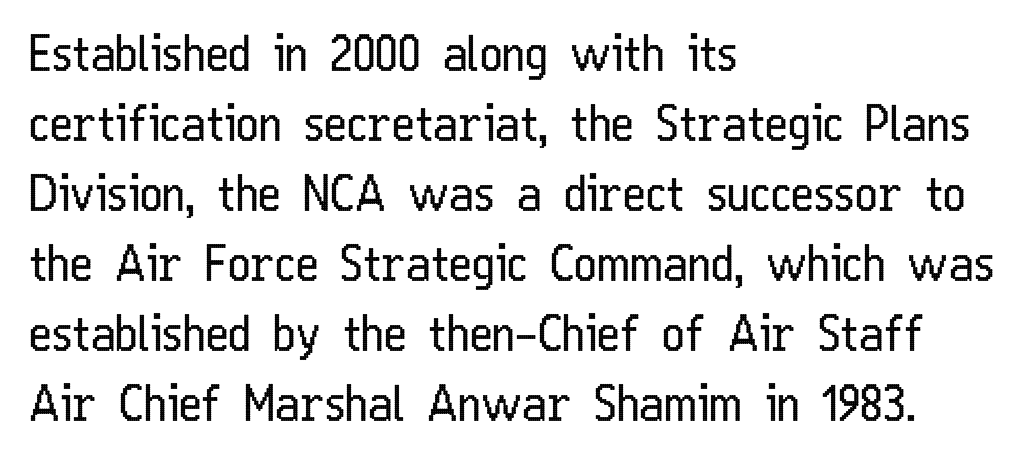
The specimen omits any rule beneath the text block's lines. Stroke thickness stays within the range of a standard reading face or lighter. Vertical spacing — default. Compared with a centered layout, this one pins lines to the left instead.
